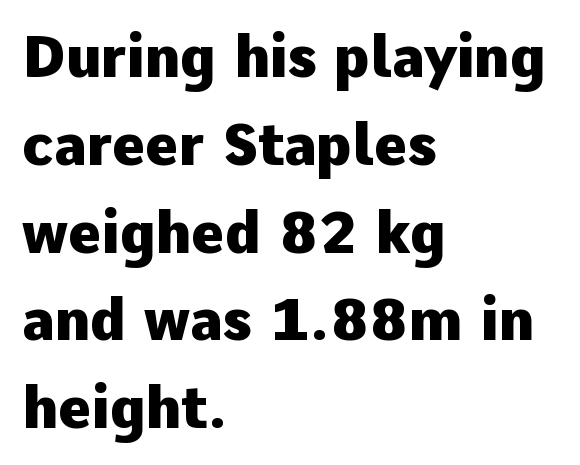
Characters remain perfectly vertical along every line. The type is set solid horizontally, with unmodified tracking. The setting favours the left margin, as ordinary paragraphs usually do. This rendering employs a face without finishing strokes, i.e., a sans-serif. Lines of text with bare space underneath.
